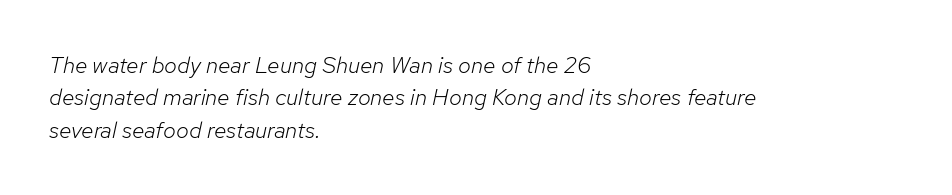
This sample uses plain, unmodified letter spacing. A typesetter would mark this as italic. The letters look calm and open, with moderate or lighter stems. A classic flush-left, rag-right setting is used for this passage. The rendering uses a moderate line-height, typical for paragraphs. Glance below the letters and you will spot only blank space.
